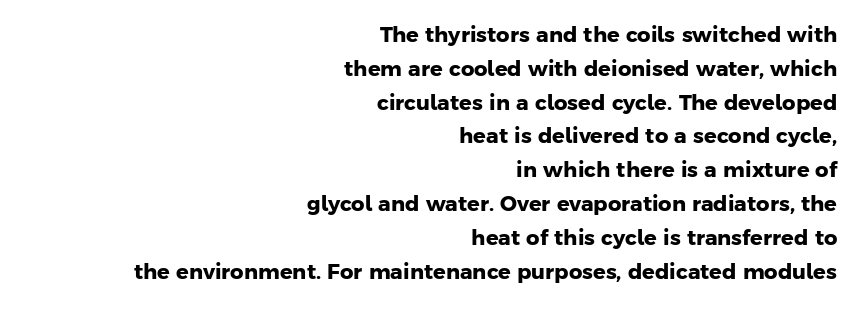
Does the weight exceed regular? Yes, all the way to bold. This sample keeps an unexceptional amount of space between lines. Honestly, there is no underline to notice here at all. Leftover space on each line is placed entirely before the opening word.
